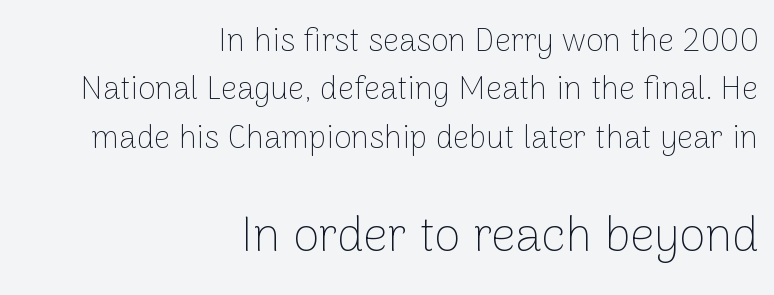
Observe the absence of serifs on each vertical stroke in this sample. Is the letter spacing exaggerated? No — it looks like the ordinary default. Every stem runs plumb, perpendicular to the baseline. You could not count columns in this text — the font is proportionally spaced.
